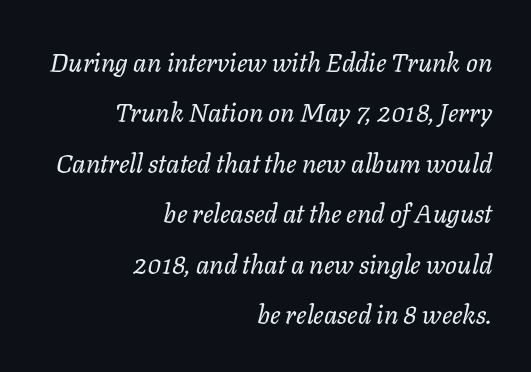
This sample uses an oblique cut, with every glyph tilted off the vertical. The passage shown is not bold in any degree. A student would call this right alignment; a typographer would say flush right, rag left. Between one letter and the next there's only the usual sliver of space.
